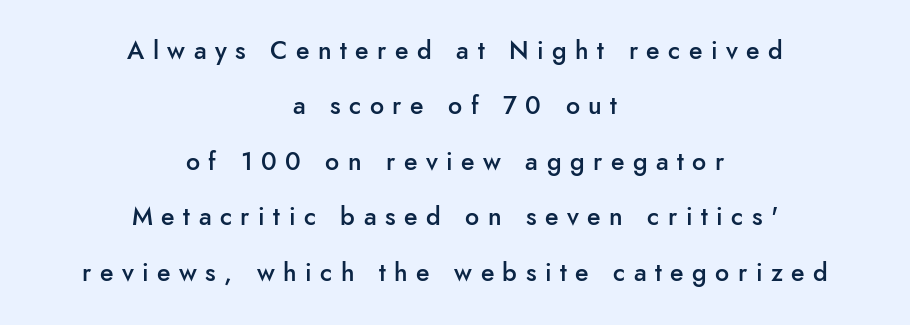
The image shows 25 px text type, upright; set centered, loose line spacing (2.22x), unusually wide letter spacing (+0.34 em), not underlined.
